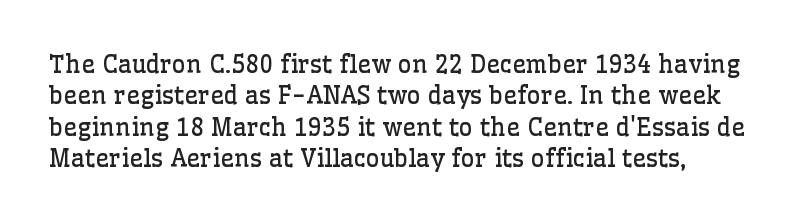
Caption: face not bold, strokes unweighted. The typography opts for an upright posture over an oblique one. Descender tails drop into unmarked territory. The line-height multiplier appears to be the usual default.
